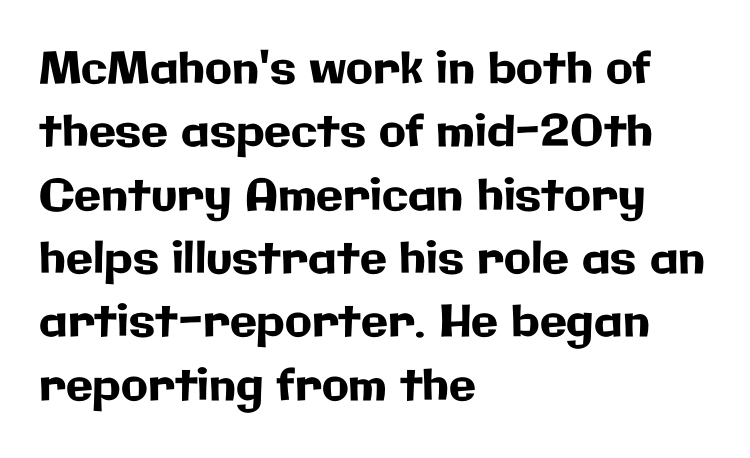
The image shows 44 px sans-serif type, upright; set left-aligned, normal line spacing (1.44x), normal letter spacing, not underlined; low stroke contrast and a medium x-height.
